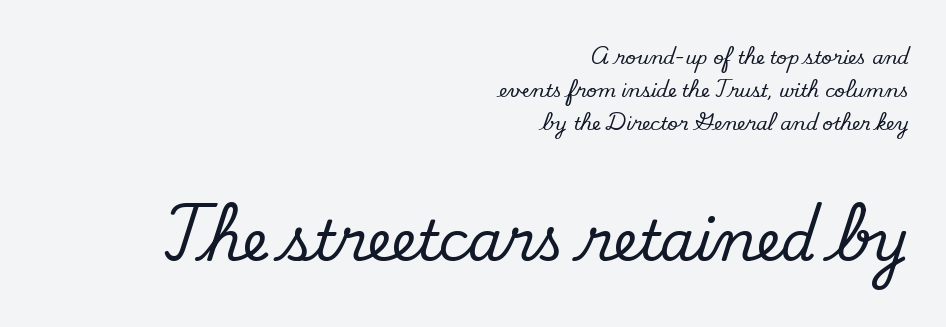
{"serif": "no", "bold": "no", "weight": "regular", "width": "normal", "stroke_contrast": "low", "x_height": "small", "monospaced": "no", "underline": "no", "align": "right", "line_spacing_ratio": 1.84, "letter_spacing": "normal", "letter_spacing_em": 0.0, "larger_block": "second", "size_ratio": 3.06, "glyph_px": 55}
